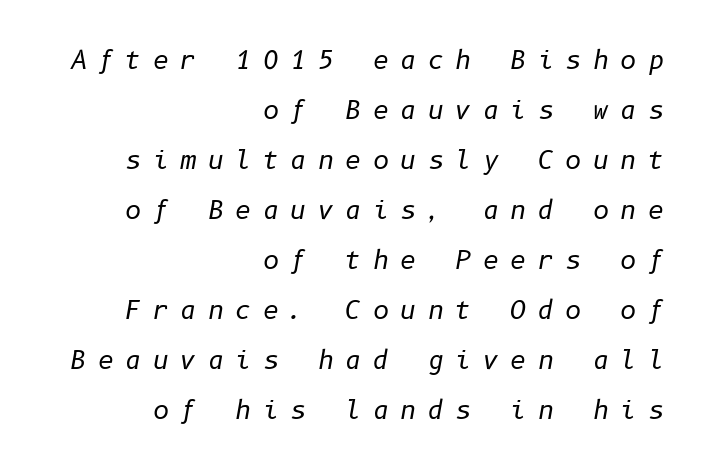
It's the slanting kind of type. These lines stand farther apart than default settings would place them. Which margin do the lines hug? The right one — the left edge is uneven. Clear beneath every line of the passage. Does extra space separate the letters? Yes, quite a lot of it.
